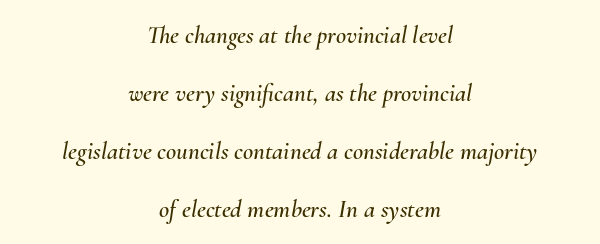
Compared with ordinary roman type, these characters are visibly tilted. Nobody touched the tracking dial on this one. Descenders hang freely into open space. The compositor balanced each line on the midline. You could fit nearly another row in the gap between these rows.
